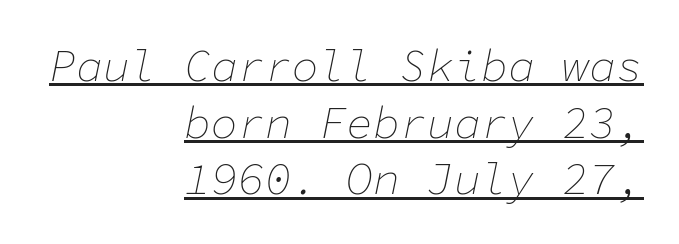
The image shows 45 px thin type, italic (leaning right), monospaced; set right-aligned, normal line spacing (1.26x), normal letter spacing, underlined; low stroke contrast and a medium x-height.
